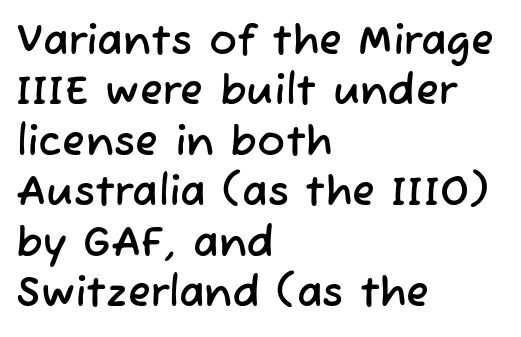
This sample uses a sans-serif face. Alignment: flush left. Think of a printed novel: that variable character pitch is what you see here. Underlining? Definitely not there. The passage shown has conventional tracking throughout.
